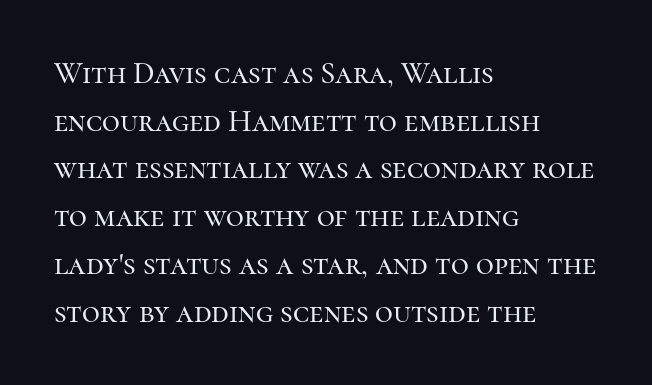
Q: Is the text italic (slanted)? A: No, it is upright.
Q: Is the typeface a serif or a sans-serif typeface? A: Serif.
Q: Is the text underlined? A: No.
Q: How is the paragraph aligned? A: Left-aligned.
Q: Is the spacing between letters normal or unusually wide? A: Normal.
Q: Is the spacing between lines tight, normal or loose? A: Normal.
Q: Width (condensed, normal, or wide)? A: Normal.
Q: Stroke contrast? A: High.
Q: x-height? A: Medium.
Q: Monospaced? A: No.
